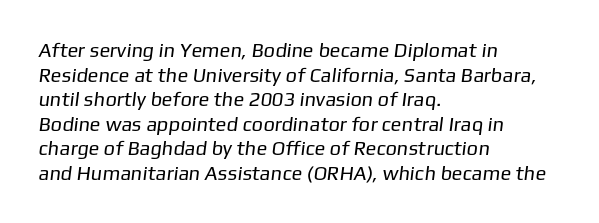
The image shows 20 px text type; set left-aligned, line spacing 1.23x, normal letter spacing, not underlined.
